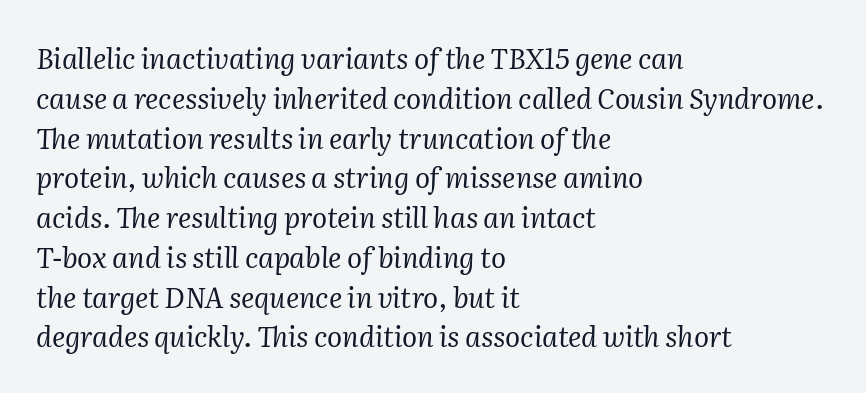
Q: Is the text bold? A: No.
Q: Is the text italic (slanted)? A: Yes, it leans right by about 2 degrees.
Q: Is the typeface a serif or a sans-serif typeface? A: Serif.
Q: Is the text underlined? A: No.
Q: How is the paragraph aligned? A: Left-aligned.
Q: Is the spacing between letters normal or unusually wide? A: Normal.
Q: Is the spacing between lines tight, normal or loose? A: Normal.
Q: Width (condensed, normal, or wide)? A: Normal.
Q: Stroke contrast? A: Medium.
Q: x-height? A: Medium.
Q: Monospaced? A: No.
